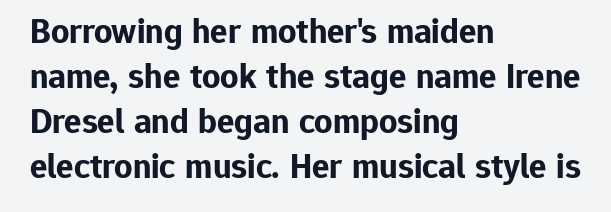
{"serif": "no", "italic": "no", "bold": "yes", "weight": "bold", "width": "normal", "stroke_contrast": "low", "x_height": "medium", "monospaced": "no", "underline": "no", "align": "left", "line_spacing": "normal", "line_spacing_ratio": 1.25, "letter_spacing": "normal", "letter_spacing_em": 0.0, "glyph_px": 36}
